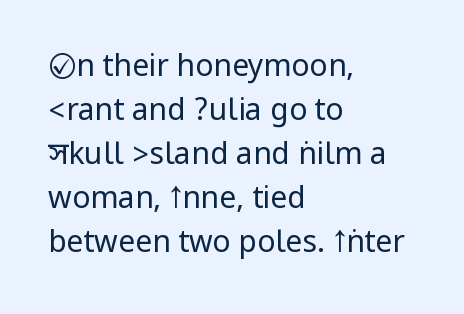
The image shows 30 px regular-weight, condensed sans-serif type, upright; set left-aligned, normal line spacing (1.47x), normal letter spacing, not underlined; low stroke contrast.
